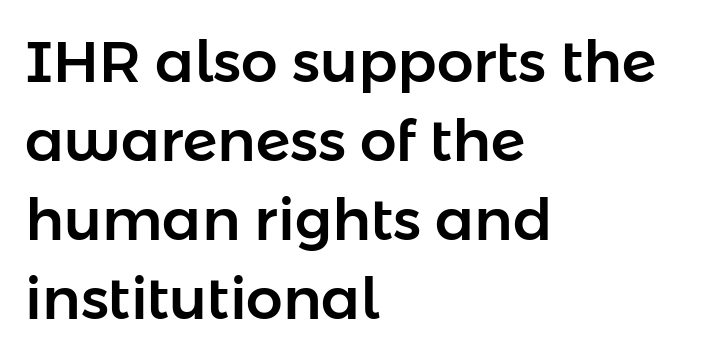
The type sits square on the baseline with zero lean. Each letter's strokes conclude bluntly, with no projecting serifs. The rendering keeps characters at their native spacing. The rendering uses a moderate line-height, typical for paragraphs.
